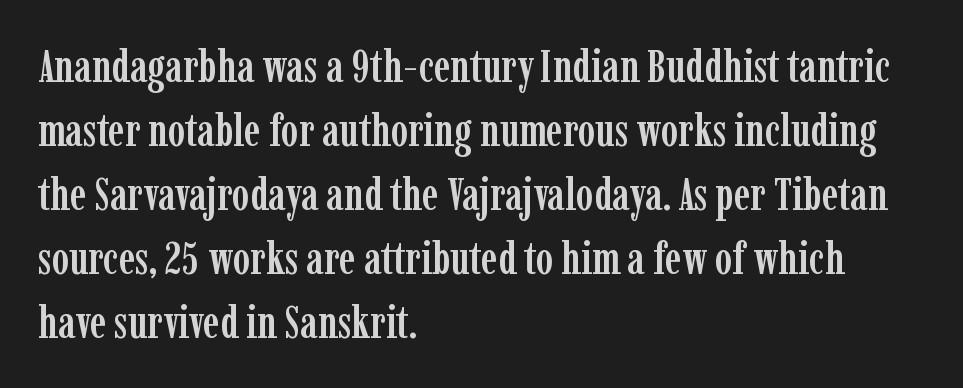
{"serif": "yes", "italic": "no", "width": "condensed", "stroke_contrast": "low", "x_height": "medium", "monospaced": "no", "underline": "no", "align": "left", "line_spacing": "normal", "line_spacing_ratio": 1.39, "letter_spacing": "normal", "letter_spacing_em": 0.0, "glyph_px": 46}
